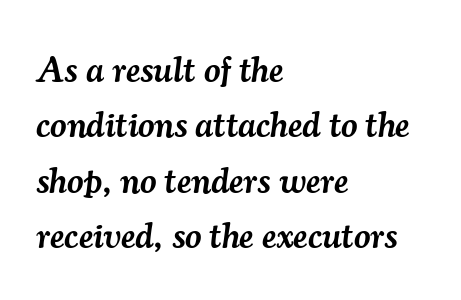
Q: Is the text bold? A: Semi-bold.
Q: Is the text italic (slanted)? A: Yes, it leans right by about 7 degrees.
Q: Is the typeface a serif or a sans-serif typeface? A: Serif.
Q: Is the text underlined? A: No.
Q: How is the paragraph aligned? A: Left-aligned.
Q: Is the spacing between letters normal or unusually wide? A: Normal.
Q: Is the spacing between lines tight, normal or loose? A: Normal.
Q: Width (condensed, normal, or wide)? A: Normal.
Q: Stroke contrast? A: Medium.
Q: x-height? A: Small.
Q: Monospaced? A: No.
